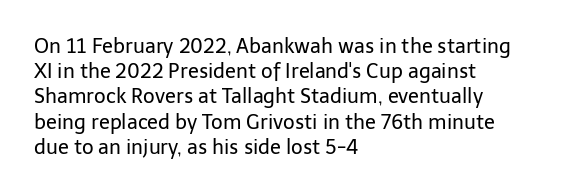
Q: Is the text bold? A: No.
Q: Is the text italic (slanted)? A: No, it is upright.
Q: Is the text underlined? A: No.
Q: How is the paragraph aligned? A: Left-aligned.
Q: Is the spacing between letters normal or unusually wide? A: Normal.
Q: Is the spacing between lines tight, normal or loose? A: Normal.
